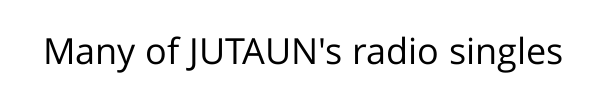
Q: Is the text bold? A: No.
Q: Is the text italic (slanted)? A: No, it is upright.
Q: Is the typeface a serif or a sans-serif typeface? A: Sans-serif.
Q: Is the text underlined? A: No.
Q: Is the spacing between letters normal or unusually wide? A: Normal.
Q: Width (condensed, normal, or wide)? A: Normal.
Q: Stroke contrast? A: Low.
Q: x-height? A: Medium.
Q: Monospaced? A: No.
